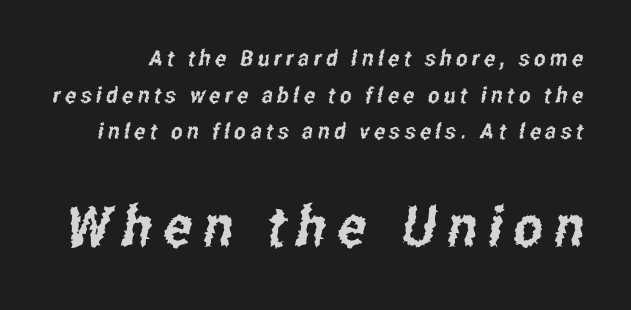
Normally led — the rows are evenly, conventionally spaced. Stroke terminals: plain, sans-serif. Compare the two chunks: the lower has the greater cap height. The rendering uses natural spacing where letterforms have individual widths. Descenders are the only things crossing below the line. These lines have a slow, spaced-out rhythm from letter to letter.
